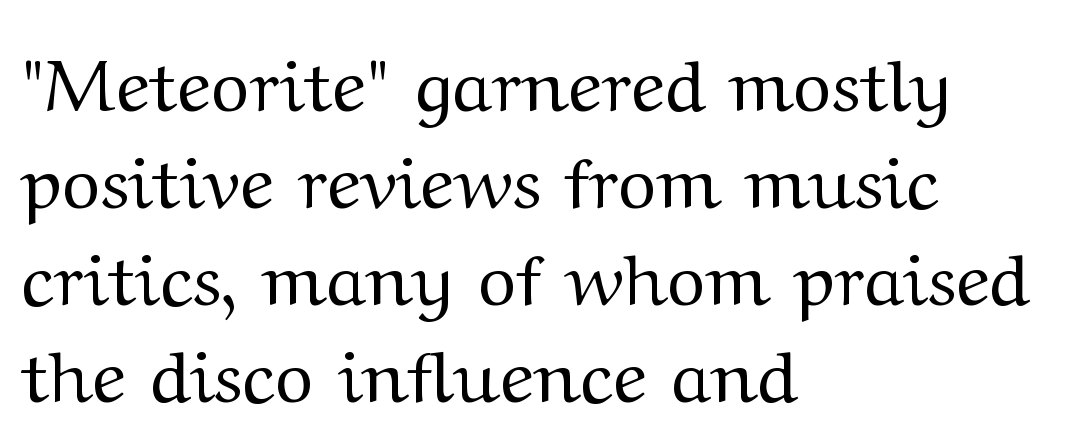
The image shows 73 px regular-weight, wide serif type, upright; set left-aligned, normal line spacing (1.33x), normal letter spacing, not underlined; medium stroke contrast and a medium x-height.
